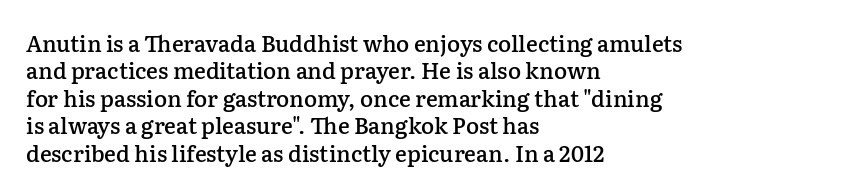
The image shows 22 px text type, upright; set left-aligned, normal line spacing (1.25x), normal letter spacing, not underlined.
